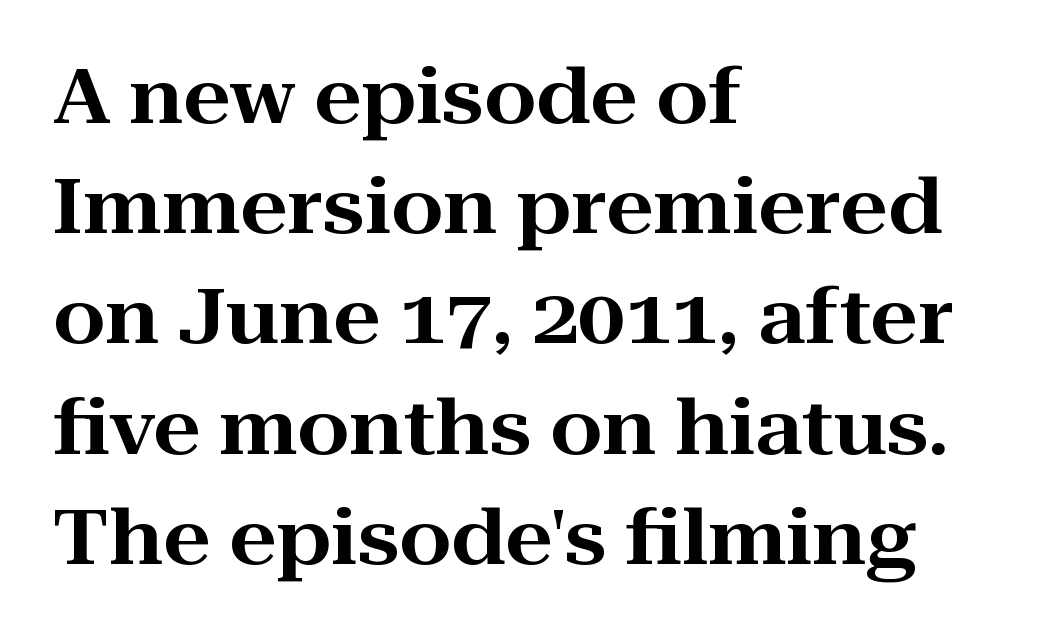
Q: Is the text italic (slanted)? A: No, it is upright.
Q: Is the typeface a serif or a sans-serif typeface? A: Serif.
Q: Is the text underlined? A: No.
Q: How is the paragraph aligned? A: Left-aligned.
Q: Is the spacing between letters normal or unusually wide? A: Normal.
Q: Is the spacing between lines tight, normal or loose? A: Normal.
Q: Width (condensed, normal, or wide)? A: Wide.
Q: Stroke contrast? A: High.
Q: x-height? A: Medium.
Q: Monospaced? A: No.
